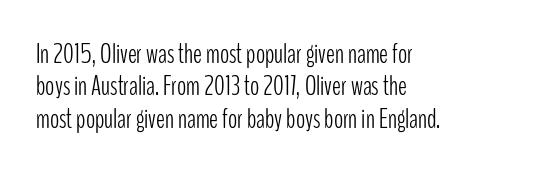
{"italic": "no", "bold": "no", "underline": "no", "align": "left", "line_spacing_ratio": 1.2, "letter_spacing": "normal", "letter_spacing_em": 0.0, "glyph_px": 27}
